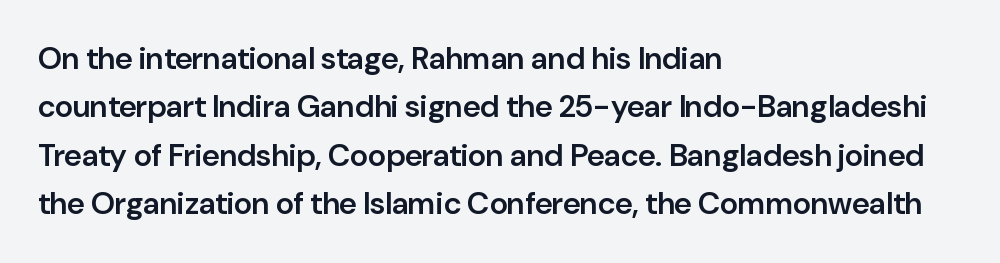
Q: Is the text bold? A: Semi-bold.
Q: Is the text italic (slanted)? A: No, it is upright.
Q: Is the typeface a serif or a sans-serif typeface? A: Sans-serif.
Q: Is the text underlined? A: No.
Q: How is the paragraph aligned? A: Left-aligned.
Q: Is the spacing between letters normal or unusually wide? A: Normal.
Q: Is the spacing between lines tight, normal or loose? A: Normal.
Q: Width (condensed, normal, or wide)? A: Normal.
Q: Stroke contrast? A: Low.
Q: x-height? A: Medium.
Q: Monospaced? A: No.
